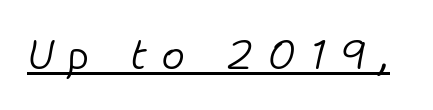
Q: Is the text bold? A: No.
Q: Is the text italic (slanted)? A: Yes, it leans right by about 11 degrees.
Q: Is the text underlined? A: Yes.
Q: Is the spacing between letters normal or unusually wide? A: Unusually wide.
Q: Width (condensed, normal, or wide)? A: Normal.
Q: Stroke contrast? A: Low.
Q: x-height? A: Medium.
Q: Monospaced? A: No.
